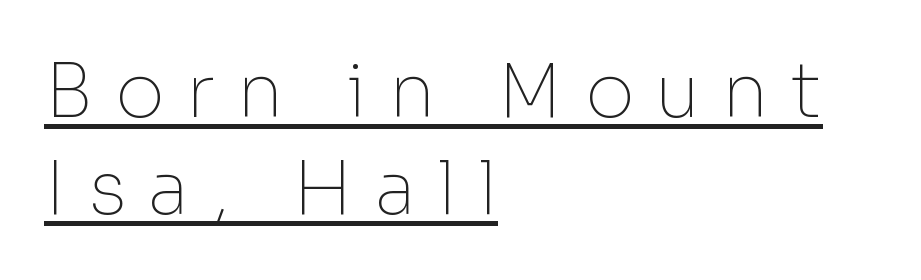
Q: Is the text bold? A: No.
Q: Is the text italic (slanted)? A: No, it is upright.
Q: Is the typeface a serif or a sans-serif typeface? A: Sans-serif.
Q: Is the text underlined? A: Yes.
Q: How is the paragraph aligned? A: Left-aligned.
Q: Is the spacing between letters normal or unusually wide? A: Unusually wide.
Q: Is the spacing between lines tight, normal or loose? A: Normal.
Q: Width (condensed, normal, or wide)? A: Normal.
Q: Stroke contrast? A: Low.
Q: x-height? A: Medium.
Q: Monospaced? A: No.
